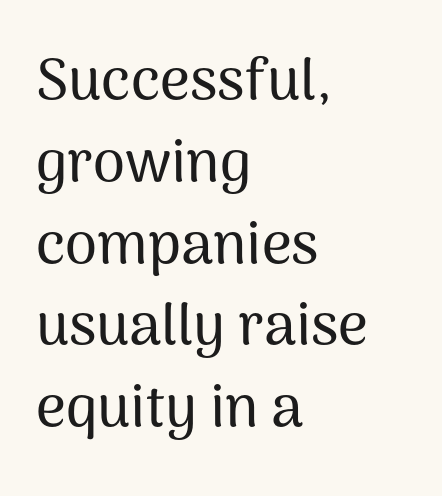
Vertical spacing — default. The rendering uses natural spacing where letterforms have individual widths. If you drew a ruler down the left edge, every line would touch it. Words float on clear page, feet unadorned.
